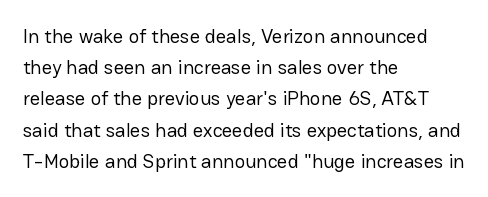
The image shows 20 px text type, upright; set left-aligned, normal line spacing (1.56x), normal letter spacing, not underlined.
